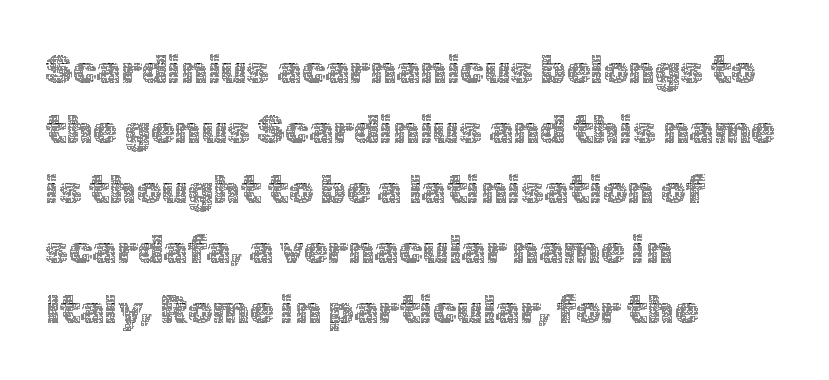
Spacing verdict: proportional, widths tailored to each character. How are the letters spaced? Ordinarily, with no added tracking. A typesetter would call this leading conventional body-copy spacing. Compared with a centered layout, this one pins lines to the left instead. The letters stand upright; this is a roman face.
